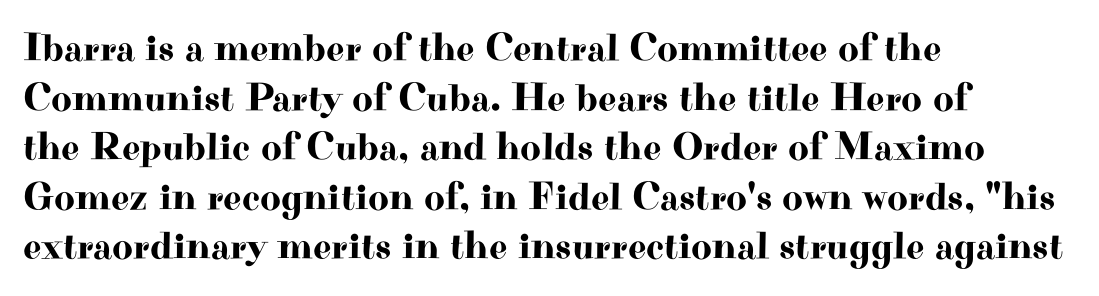
Q: Is the text italic (slanted)? A: No, it is upright.
Q: Is the typeface a serif or a sans-serif typeface? A: Serif.
Q: Is the text underlined? A: No.
Q: How is the paragraph aligned? A: Left-aligned.
Q: Is the spacing between letters normal or unusually wide? A: Normal.
Q: Width (condensed, normal, or wide)? A: Wide.
Q: Stroke contrast? A: High.
Q: x-height? A: Small.
Q: Monospaced? A: No.
